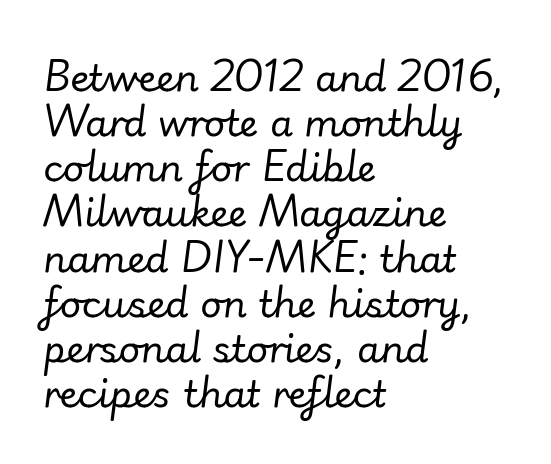
{"italic": "yes", "lean": "right", "slant_degrees": 7, "bold": "no", "weight": "regular", "width": "normal", "stroke_contrast": "low", "x_height": "small", "monospaced": "no", "underline": "no", "align": "left", "line_spacing_ratio": 1.22, "letter_spacing": "normal", "letter_spacing_em": 0.0, "glyph_px": 37}
